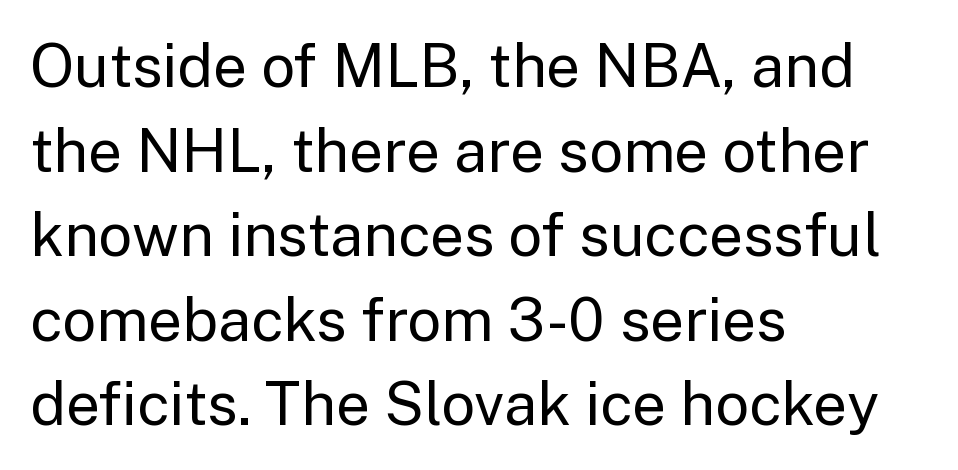
The image shows 60 px regular-weight sans-serif type, upright; set left-aligned, normal line spacing (1.41x), normal letter spacing, not underlined; low stroke contrast and a medium x-height.
